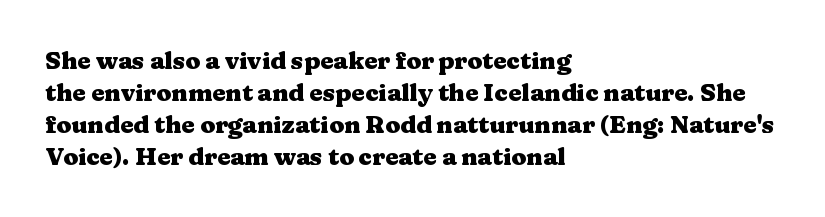
{"italic": "no", "bold": "yes", "underline": "no", "align": "left", "line_spacing": "normal", "line_spacing_ratio": 1.33, "letter_spacing": "normal", "letter_spacing_em": 0.0, "glyph_px": 24}
